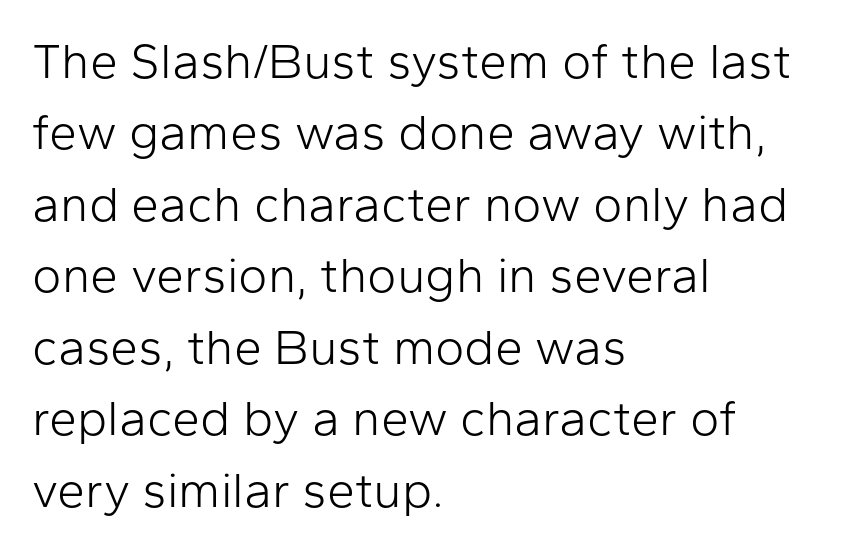
Q: Is the text bold? A: No.
Q: Is the text italic (slanted)? A: No, it is upright.
Q: Is the typeface a serif or a sans-serif typeface? A: Sans-serif.
Q: Is the text underlined? A: No.
Q: How is the paragraph aligned? A: Left-aligned.
Q: Is the spacing between letters normal or unusually wide? A: Normal.
Q: Is the spacing between lines tight, normal or loose? A: Normal.
Q: Width (condensed, normal, or wide)? A: Normal.
Q: Stroke contrast? A: Low.
Q: x-height? A: Medium.
Q: Monospaced? A: No.
